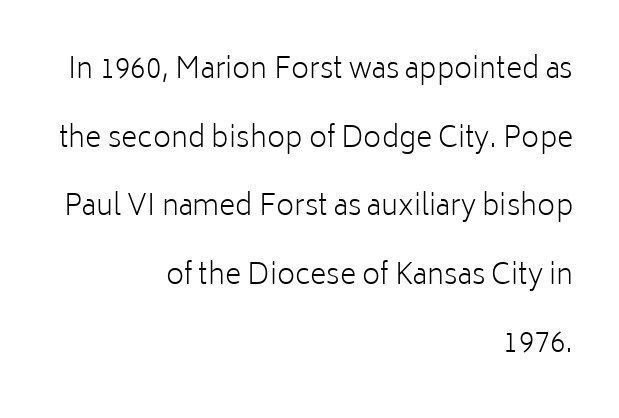
The image shows 28 px light sans-serif type, upright; set right-aligned, loose line spacing (2.45x), normal letter spacing, not underlined; low stroke contrast and a medium x-height.
